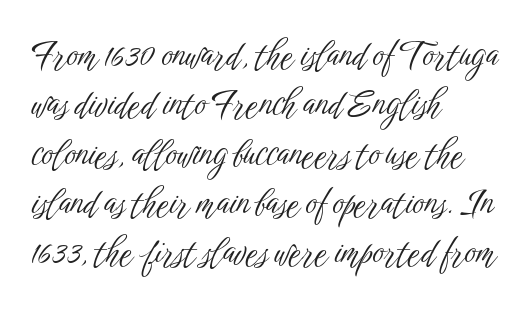
Q: Is the text bold? A: No.
Q: Is the text italic (slanted)? A: Yes.
Q: Is the typeface a serif or a sans-serif typeface? A: Sans-serif.
Q: Is the text underlined? A: No.
Q: How is the paragraph aligned? A: Left-aligned.
Q: Is the spacing between letters normal or unusually wide? A: Normal.
Q: Is the spacing between lines tight, normal or loose? A: Normal.
Q: Width (condensed, normal, or wide)? A: Condensed.
Q: Stroke contrast? A: Low.
Q: x-height? A: Medium.
Q: Monospaced? A: No.
